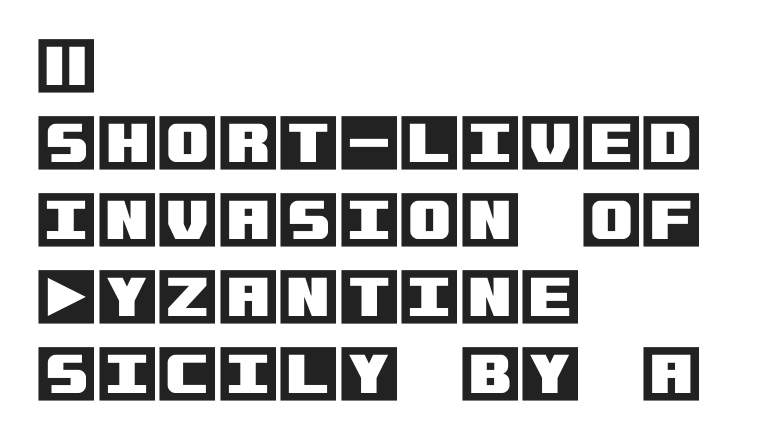
The image shows 62 px text type, upright; set left-aligned, line spacing 1.24x, normal letter spacing, not underlined; a large x-height.
